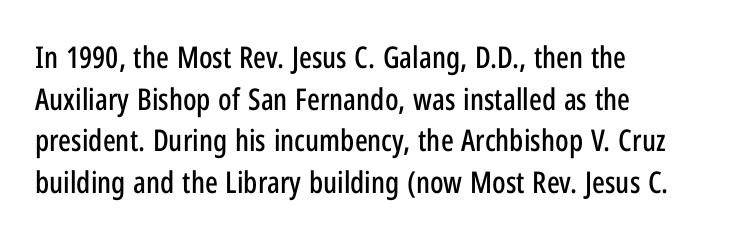
The image shows 30 px condensed sans-serif type, upright; set left-aligned, normal line spacing (1.39x), normal letter spacing, not underlined; low stroke contrast and a medium x-height.
